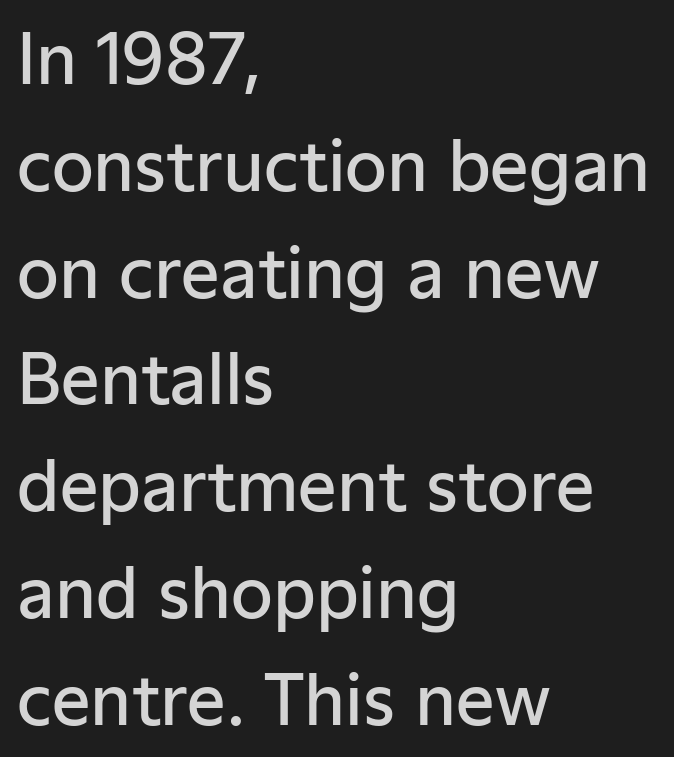
Q: Is the text bold? A: Semi-bold.
Q: Is the text italic (slanted)? A: No, it is upright.
Q: Is the typeface a serif or a sans-serif typeface? A: Sans-serif.
Q: Is the text underlined? A: No.
Q: How is the paragraph aligned? A: Left-aligned.
Q: Is the spacing between letters normal or unusually wide? A: Normal.
Q: Is the spacing between lines tight, normal or loose? A: Normal.
Q: Width (condensed, normal, or wide)? A: Normal.
Q: Stroke contrast? A: Low.
Q: x-height? A: Medium.
Q: Monospaced? A: No.
